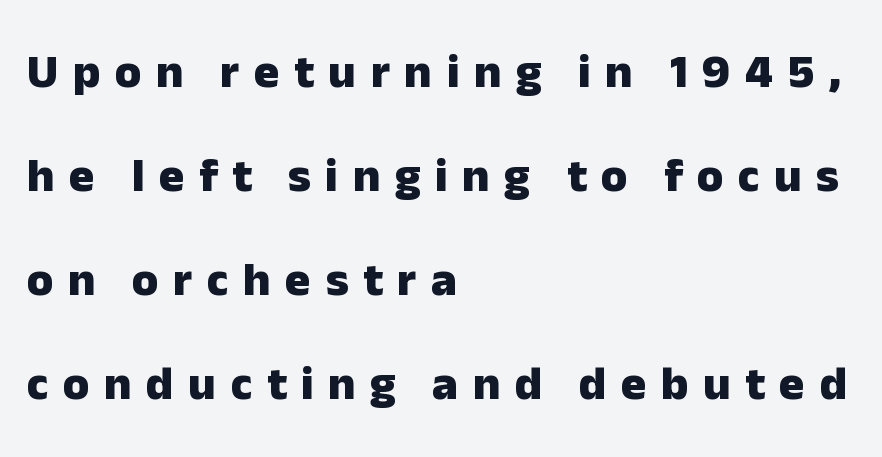
This rendering features lettering with no underline. The passage shown is emphatically bold. A typesetter would mark this as roman, not italic. Line beginnings align vertically; line endings do not.
